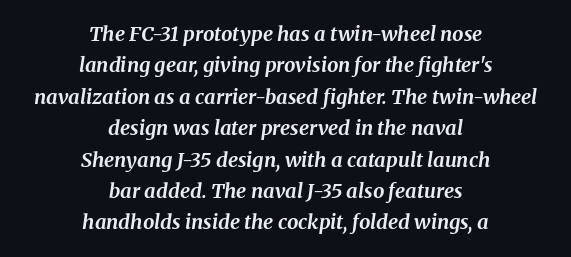
{"italic": "yes", "lean": "right", "slant_degrees": 8, "bold": "yes", "underline": "no", "align": "center", "line_spacing": "normal", "line_spacing_ratio": 1.57, "letter_spacing": "normal", "letter_spacing_em": 0.0, "glyph_px": 20}
